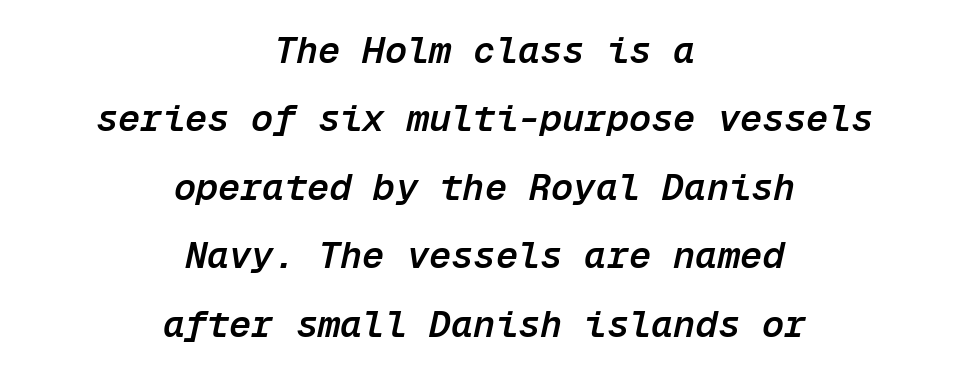
{"italic": "yes", "lean": "right", "slant_degrees": 12, "bold": "semi", "weight": "semibold", "width": "normal", "stroke_contrast": "low", "x_height": "medium", "monospaced": "yes", "underline": "no", "align": "center", "line_spacing_ratio": 1.85, "letter_spacing": "normal", "letter_spacing_em": 0.0, "glyph_px": 37}
